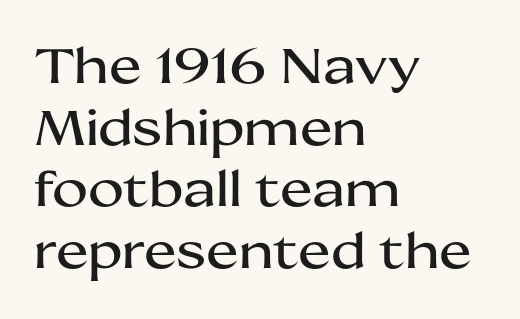
Character widths vary here, with narrow letters taking less room than wide ones. The lines sit at an ordinary, default distance from one another. These lines keep a tight, regular rhythm from letter to letter. The specimen omits any rule beneath the text block's lines. A student would call this left alignment; a typographer would say flush left, rag right.
